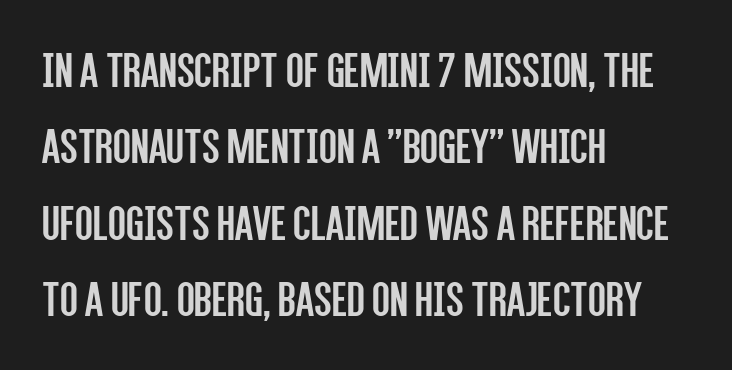
{"serif": "no", "italic": "no", "bold": "no", "weight": "regular", "width": "condensed", "stroke_contrast": "low", "x_height": "large", "monospaced": "no", "underline": "no", "align": "left", "line_spacing": "normal", "line_spacing_ratio": 1.47, "letter_spacing": "normal", "letter_spacing_em": 0.0, "glyph_px": 52}
